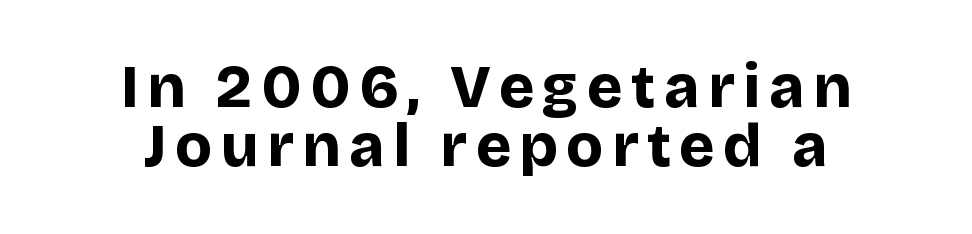
These lines are rendered in a variable-pitch font. In CSS terms this would be text-align: center. The lettering stays uniformly vertical, giving the passage a roman look. Vertically, the passage feels compressed, each row crowding the next. These lines are composed in type without serifs. A clean baseline with only descenders dipping below it.
